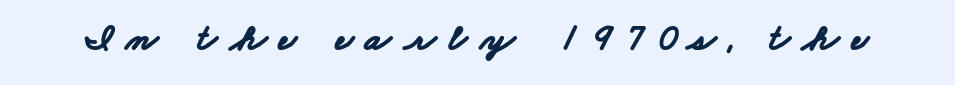
{"serif": "no", "bold": "yes", "weight": "bold", "width": "wide", "stroke_contrast": "low", "x_height": "small", "monospaced": "no", "underline": "no", "letter_spacing": "wide", "letter_spacing_em": 0.32, "glyph_px": 38}
